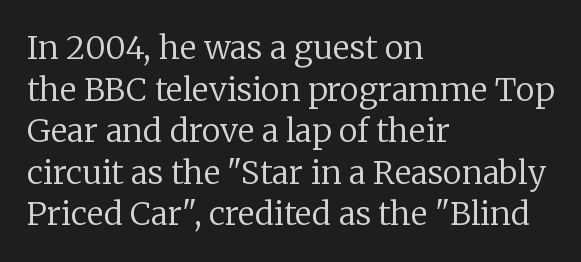
The image shows 32 px regular-weight serif type, upright; set left-aligned, normal line spacing (1.3x), normal letter spacing, not underlined; low stroke contrast and a medium x-height.
